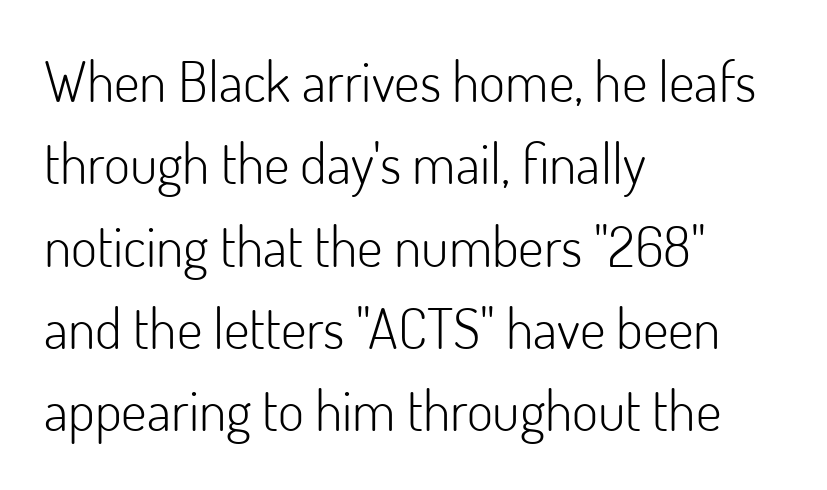
A bare baseline throughout the passage. Normally led — the rows are evenly, conventionally spaced. Style check: upright. The lines are quadded left. Caption: standard tracking, unaltered. Vertical stems look standard width or narrower in stroke.
